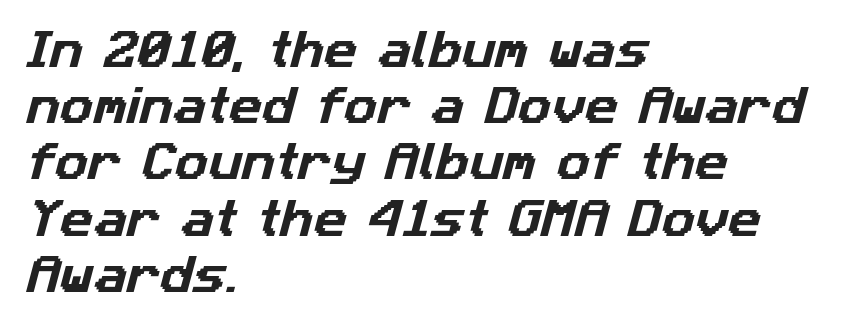
Q: Is the typeface a serif or a sans-serif typeface? A: Sans-serif.
Q: Is the text underlined? A: No.
Q: How is the paragraph aligned? A: Left-aligned.
Q: Is the spacing between letters normal or unusually wide? A: Normal.
Q: Is the spacing between lines tight, normal or loose? A: Normal.
Q: Width (condensed, normal, or wide)? A: Normal.
Q: Stroke contrast? A: Low.
Q: x-height? A: Medium.
Q: Monospaced? A: No.
